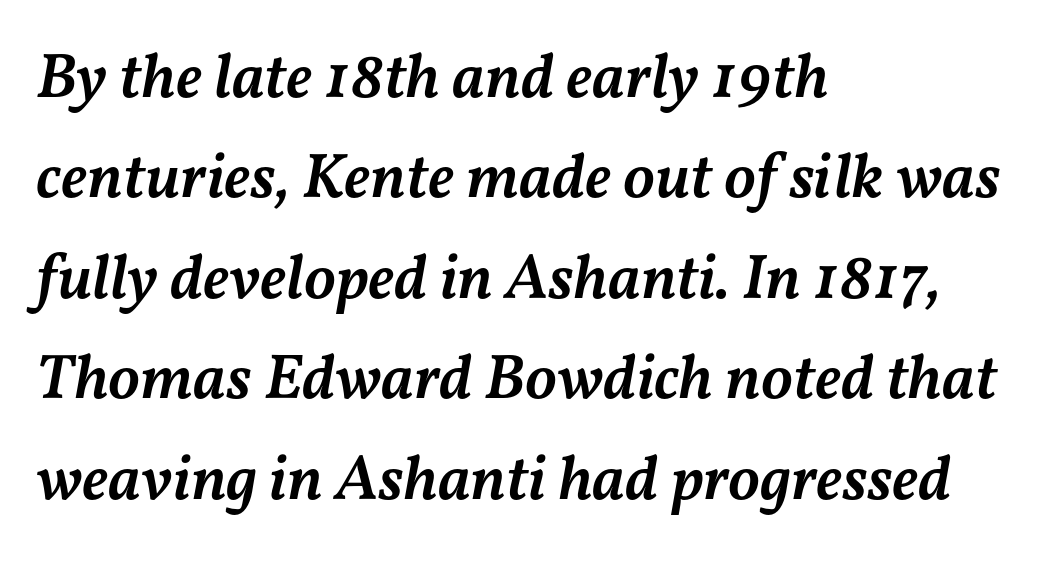
The image shows 64 px semibold type, italic (leaning right); set left-aligned, normal line spacing (1.57x), normal letter spacing, not underlined; medium stroke contrast and a medium x-height.
